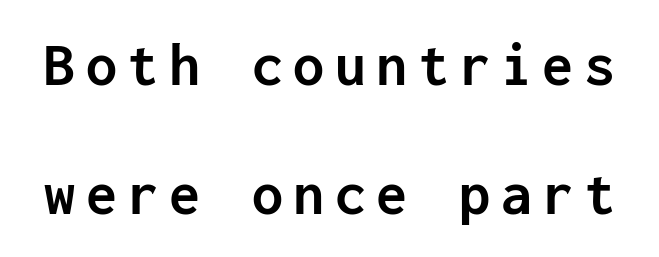
Rendered with straight, roman letterforms. The vertical gap from one line to the next is large. Every character here occupies the same horizontal width, giving the sample a typewriter-like rhythm. This sample uses a sans-serif face. These words are printed bold, with thick strokes throughout. Nobody drew a line under any word here.
